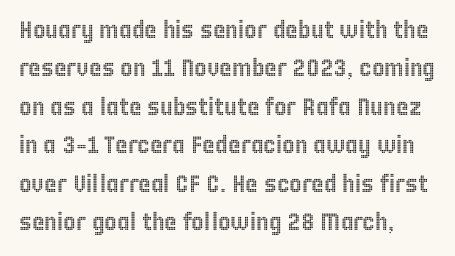
{"italic": "no", "underline": "no", "align": "left", "line_spacing": "normal", "line_spacing_ratio": 1.6, "letter_spacing": "normal", "letter_spacing_em": 0.0, "glyph_px": 24}
